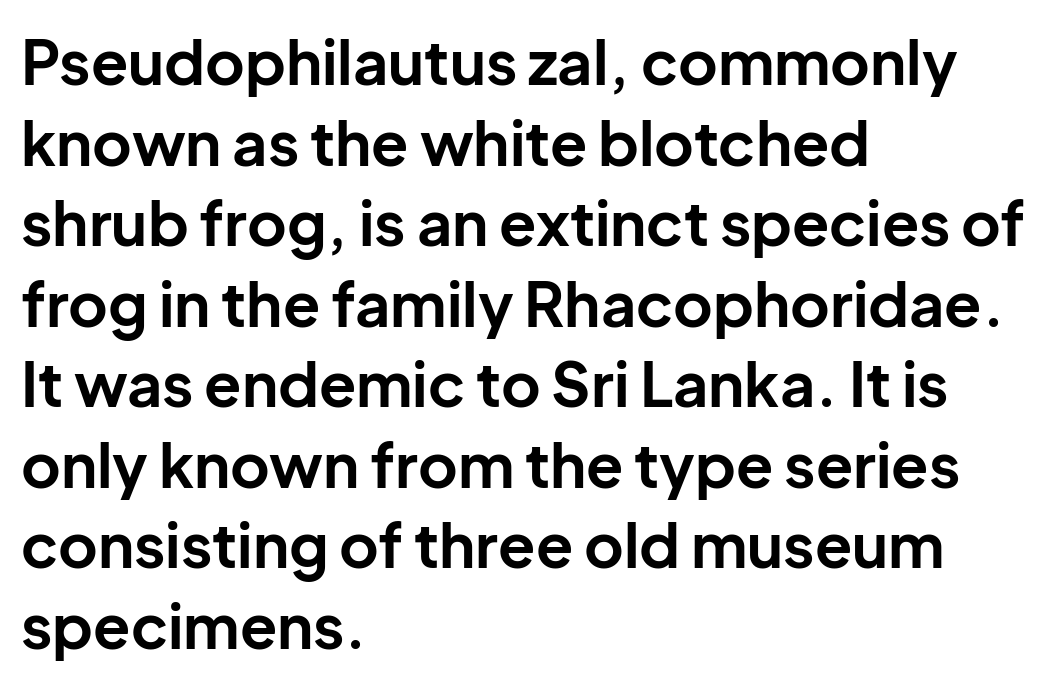
Quick note: underline off. On the weight axis this lands at bold, roughly 700. Students, note that the glyphs here touch the page at normal intervals. Casual observation: everything's shoved over to the left. Baseline-to-baseline distance is the conventional proportion of letter height. You can tell from the bare stems that sans-serif type was used.
